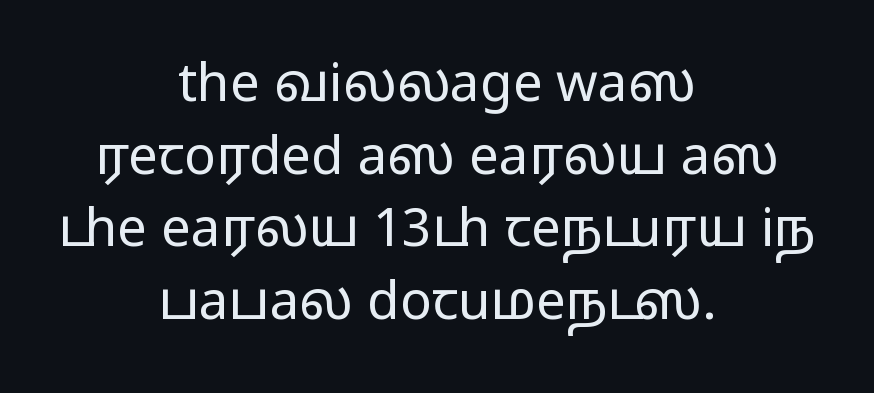
The image shows 53 px regular-weight, wide sans-serif type, upright; set centered, normal line spacing (1.37x), normal letter spacing, not underlined; low stroke contrast and a medium x-height.
